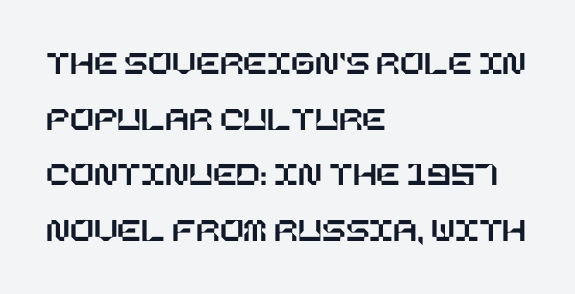
Layout note: lines flush left. When letters stand straight like this, we call the style roman or upright. Characters follow at the spacing the type designer built in. The baseline area is clear.
